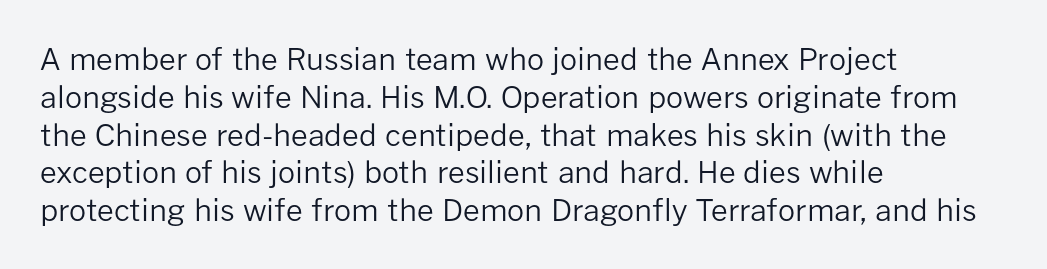
Letters have the restrained weight of plain body copy at most. Characters follow at the spacing the type designer built in. Honestly, there is no underline to notice here at all. The typesetter chose a ragged-right arrangement here. Character widths vary here, with narrow letters taking less room than wide ones. Normally led — the rows are evenly, conventionally spaced.
